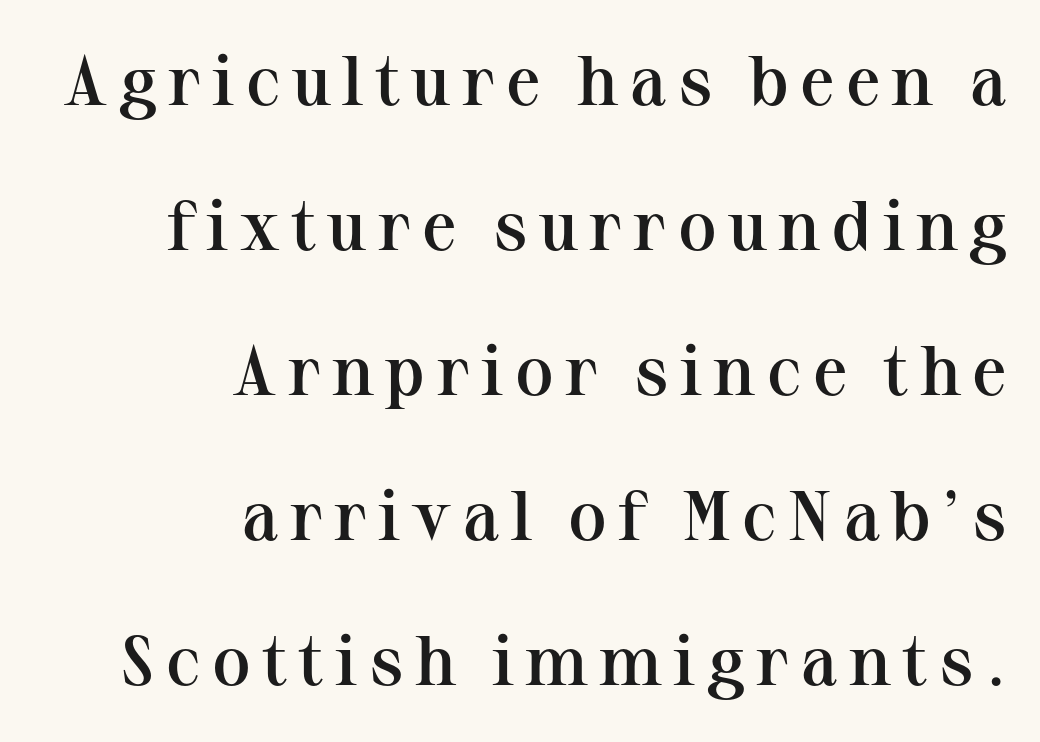
The image shows 70 px semibold serif type, upright; set right-aligned, loose line spacing (2.07x), not underlined; medium stroke contrast and a medium x-height.
